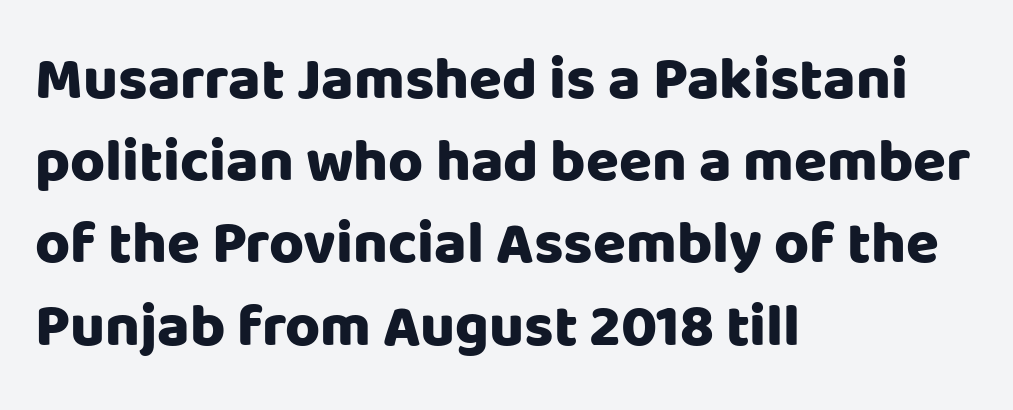
The image shows 60 px heavy sans-serif type, upright; set left-aligned, normal line spacing (1.37x), normal letter spacing, not underlined; low stroke contrast and a large x-height.
